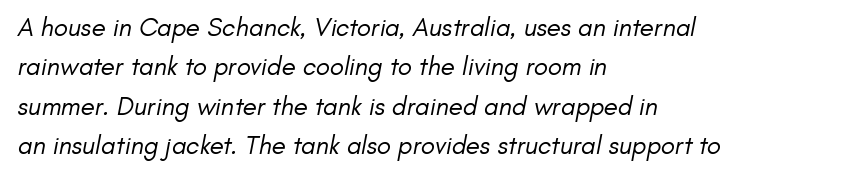
Q: Is the text bold? A: No.
Q: Is the text underlined? A: No.
Q: How is the paragraph aligned? A: Left-aligned.
Q: Is the spacing between letters normal or unusually wide? A: Normal.
Q: Is the spacing between lines tight, normal or loose? A: Normal.
